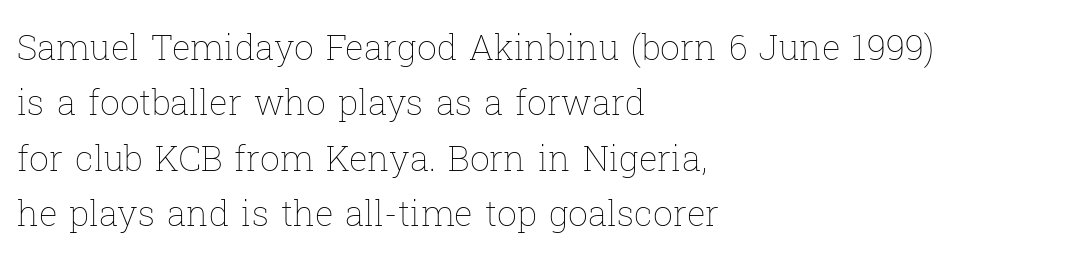
The image shows 35 px thin type, upright; set left-aligned, normal line spacing (1.58x), normal letter spacing, not underlined; low stroke contrast and a medium x-height.
